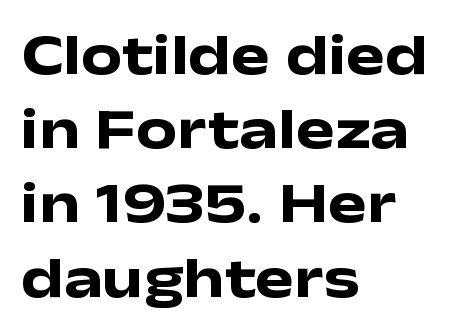
Q: Is the text bold? A: Yes.
Q: Is the text italic (slanted)? A: No, it is upright.
Q: Is the typeface a serif or a sans-serif typeface? A: Sans-serif.
Q: Is the text underlined? A: No.
Q: How is the paragraph aligned? A: Left-aligned.
Q: Is the spacing between letters normal or unusually wide? A: Normal.
Q: Is the spacing between lines tight, normal or loose? A: Normal.
Q: Width (condensed, normal, or wide)? A: Wide.
Q: Stroke contrast? A: Low.
Q: x-height? A: Medium.
Q: Monospaced? A: No.
